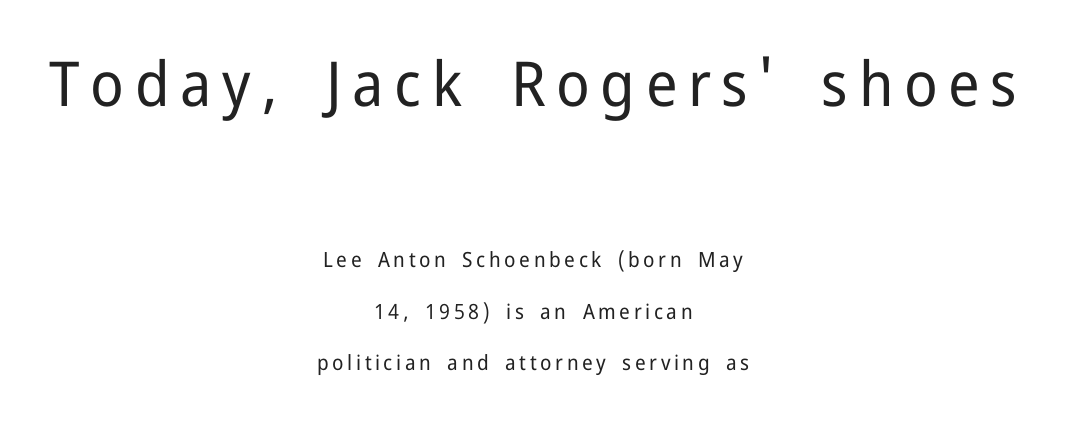
{"serif": "no", "italic": "no", "bold": "no", "weight": "regular", "width": "normal", "stroke_contrast": "low", "x_height": "medium", "monospaced": "no", "underline": "no", "align": "center", "line_spacing": "loose", "line_spacing_ratio": 2.46, "larger_block": "first", "size_ratio": 2.95, "glyph_px": 62}
